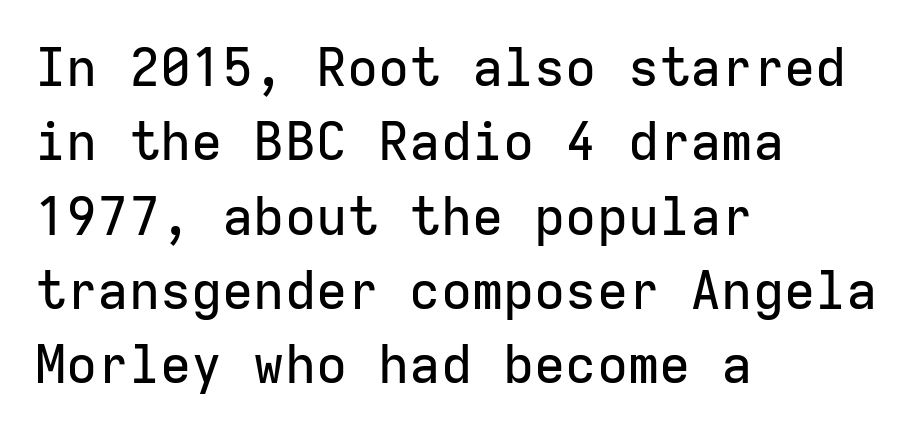
{"serif": "no", "italic": "no", "width": "normal", "stroke_contrast": "low", "x_height": "medium", "monospaced": "yes", "underline": "no", "align": "left", "line_spacing": "normal", "line_spacing_ratio": 1.43, "letter_spacing": "normal", "letter_spacing_em": 0.0, "glyph_px": 52}
